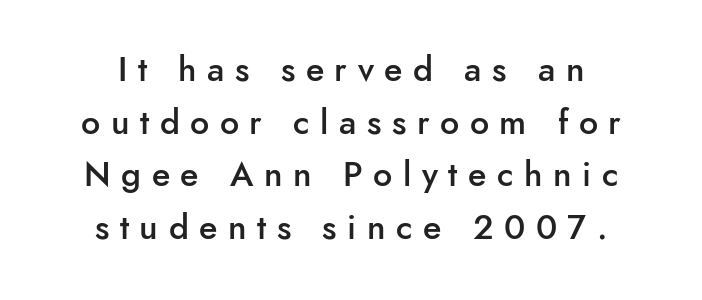
The image shows 34 px semibold sans-serif type, upright; set normal line spacing (1.55x), unusually wide letter spacing (+0.31 em), not underlined; low stroke contrast and a small x-height.
